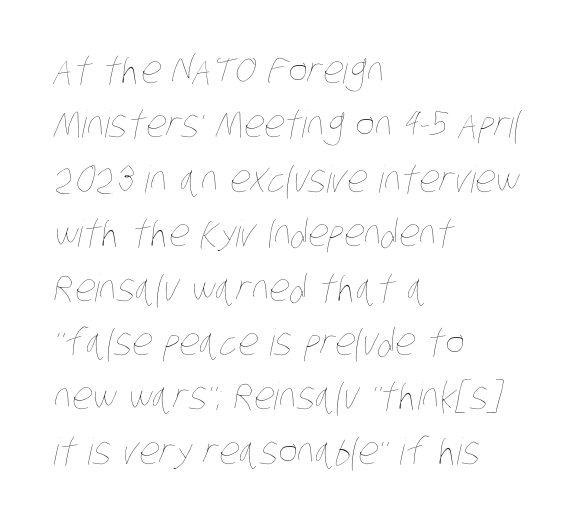
Q: Is the text bold? A: No.
Q: Is the text underlined? A: No.
Q: How is the paragraph aligned? A: Left-aligned.
Q: Is the spacing between letters normal or unusually wide? A: Normal.
Q: Is the spacing between lines tight, normal or loose? A: Normal.
Q: Width (condensed, normal, or wide)? A: Condensed.
Q: Stroke contrast? A: Low.
Q: x-height? A: Large.
Q: Monospaced? A: No.
